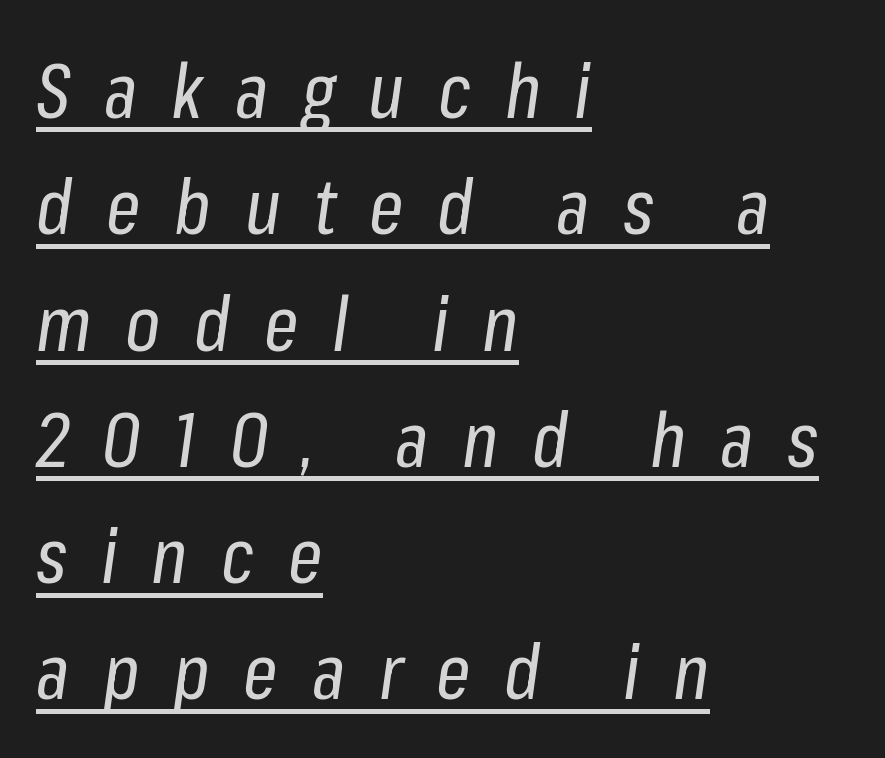
Substantial extra tracking has been applied to these lines. Summary of weight: not heavy and not bold. Every row of glyphs begins at an identical x-position on the left. The face used here is proportionally spaced, like ordinary book or web type. Quick note: italic.
